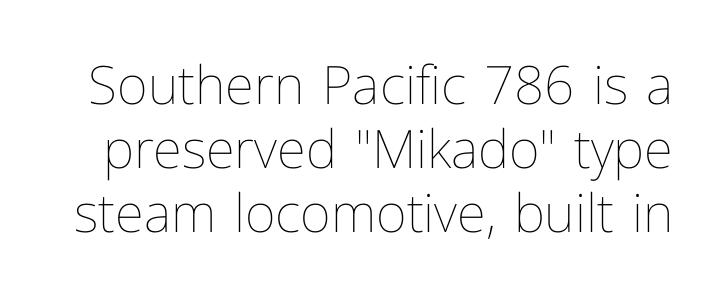
{"italic": "no", "bold": "no", "weight": "thin", "width": "normal", "stroke_contrast": "low", "x_height": "medium", "monospaced": "no", "underline": "no", "line_spacing_ratio": 1.21, "letter_spacing": "normal", "letter_spacing_em": 0.0, "glyph_px": 53}
